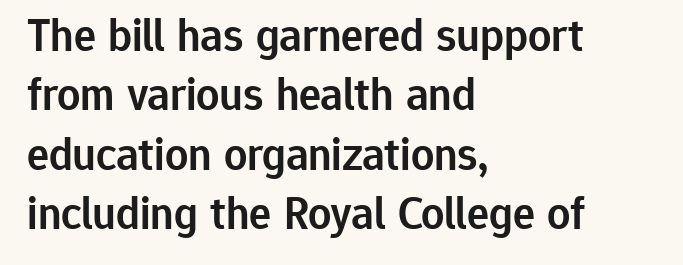
Q: Is the text bold? A: Semi-bold.
Q: Is the text italic (slanted)? A: No, it is upright.
Q: Is the typeface a serif or a sans-serif typeface? A: Sans-serif.
Q: Is the text underlined? A: No.
Q: How is the paragraph aligned? A: Left-aligned.
Q: Is the spacing between letters normal or unusually wide? A: Normal.
Q: Is the spacing between lines tight, normal or loose? A: Normal.
Q: Width (condensed, normal, or wide)? A: Normal.
Q: Stroke contrast? A: Low.
Q: x-height? A: Medium.
Q: Monospaced? A: No.
